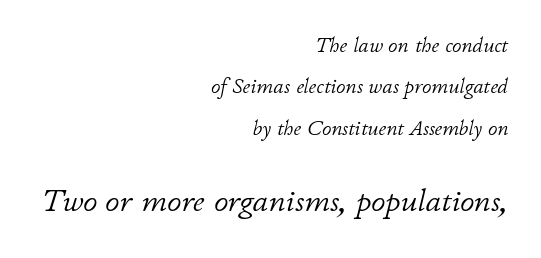
The image shows 32 px light type, italic (leaning right); set right-aligned, loose line spacing (1.97x), normal letter spacing, not underlined; the second (bottom) block is 1.52x larger; low stroke contrast and a small x-height.
